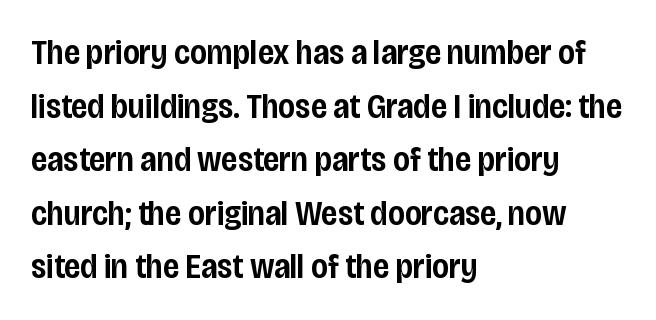
The image shows 35 px semibold, condensed sans-serif type, upright; set left-aligned, normal line spacing (1.53x), normal letter spacing, not underlined; low stroke contrast and a large x-height.
